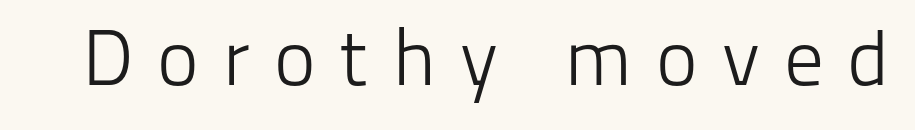
Q: Is the text bold? A: No.
Q: Is the text italic (slanted)? A: No, it is upright.
Q: Is the typeface a serif or a sans-serif typeface? A: Sans-serif.
Q: Is the text underlined? A: No.
Q: Is the spacing between letters normal or unusually wide? A: Unusually wide.
Q: Width (condensed, normal, or wide)? A: Normal.
Q: Stroke contrast? A: Low.
Q: x-height? A: Medium.
Q: Monospaced? A: No.
